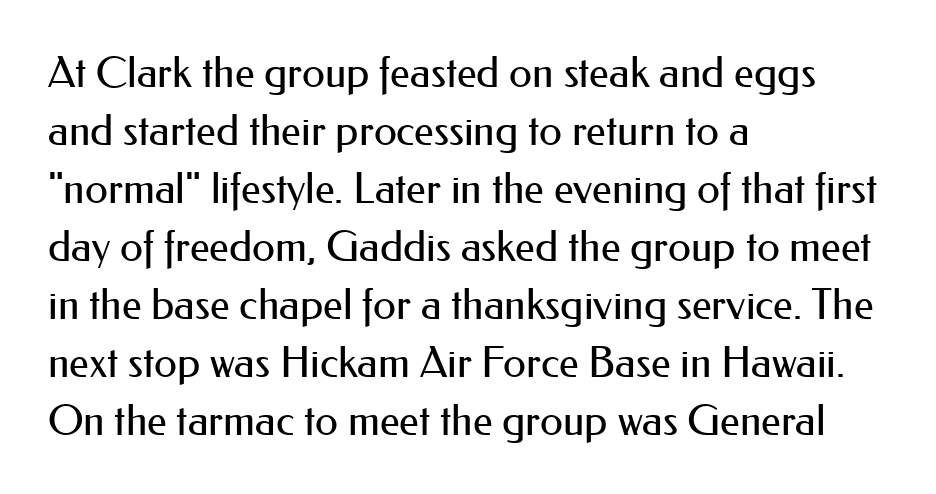
{"serif": "no", "italic": "no", "bold": "no", "weight": "regular", "width": "normal", "stroke_contrast": "medium", "x_height": "small", "monospaced": "no", "underline": "no", "align": "left", "line_spacing": "normal", "line_spacing_ratio": 1.38, "letter_spacing": "normal", "letter_spacing_em": 0.0, "glyph_px": 42}
